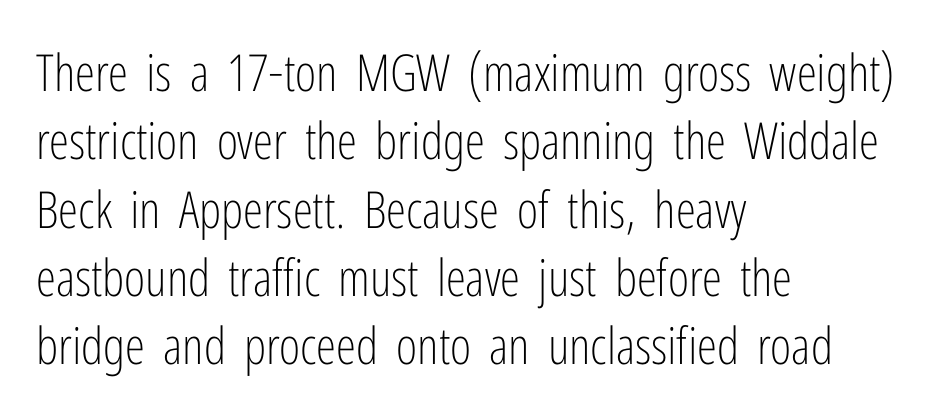
Summary of vertical rhythm: regular, with standard interline spacing. Is this a fixed-width face? No — the glyphs have proportional, varying widths. Lines of text with bare space underneath. Look at the bottom of the vertical strokes: they stop flat, with no serifs.
